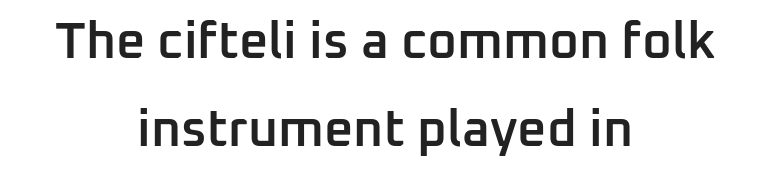
Stroke terminals: plain, sans-serif. The face used here is proportionally spaced, like ordinary book or web type. I'd describe the lettering as semibold — firm but not a full bold. This rendering features lettering with no underline. Nope, not italic — everything's standing straight. The letterforms sit shoulder to shoulder at normal distance.
